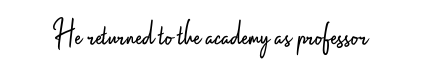
{"serif": "no", "bold": "no", "weight": "light", "width": "condensed", "stroke_contrast": "low", "x_height": "small", "monospaced": "no", "underline": "no", "letter_spacing": "normal", "letter_spacing_em": 0.0, "glyph_px": 36}
